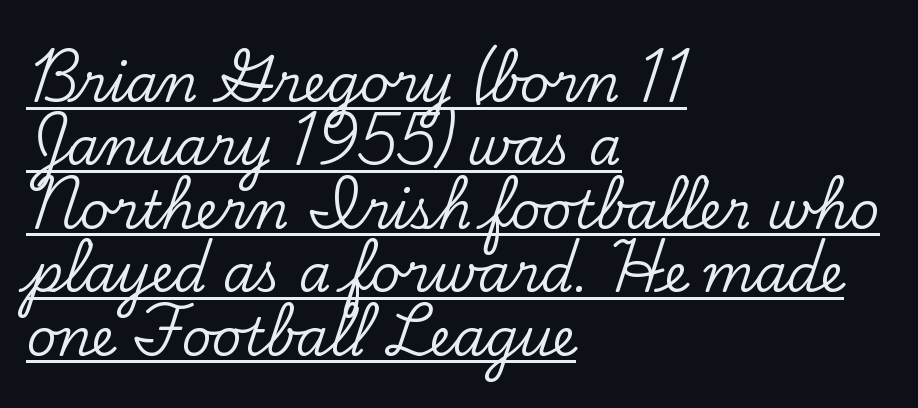
Q: Is the text italic (slanted)? A: Yes.
Q: Is the typeface a serif or a sans-serif typeface? A: Serif.
Q: Is the text underlined? A: Yes.
Q: How is the paragraph aligned? A: Left-aligned.
Q: Is the spacing between letters normal or unusually wide? A: Normal.
Q: Width (condensed, normal, or wide)? A: Normal.
Q: Stroke contrast? A: Low.
Q: x-height? A: Small.
Q: Monospaced? A: No.
